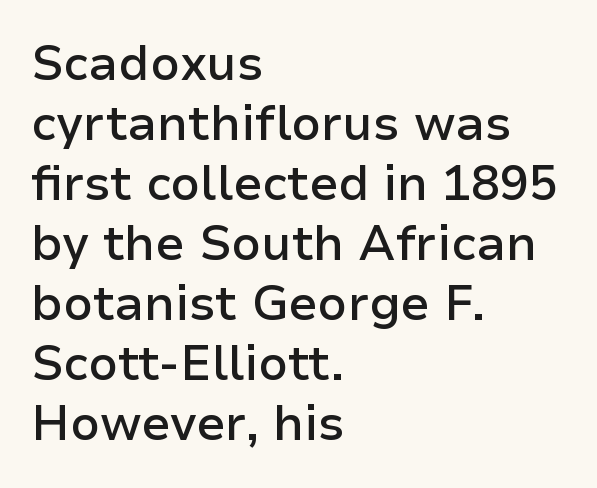
Q: Is the text bold? A: Semi-bold.
Q: Is the text italic (slanted)? A: No, it is upright.
Q: Is the typeface a serif or a sans-serif typeface? A: Sans-serif.
Q: Is the text underlined? A: No.
Q: How is the paragraph aligned? A: Left-aligned.
Q: Is the spacing between letters normal or unusually wide? A: Normal.
Q: Is the spacing between lines tight, normal or loose? A: Normal.
Q: Width (condensed, normal, or wide)? A: Normal.
Q: Stroke contrast? A: Low.
Q: x-height? A: Medium.
Q: Monospaced? A: No.
